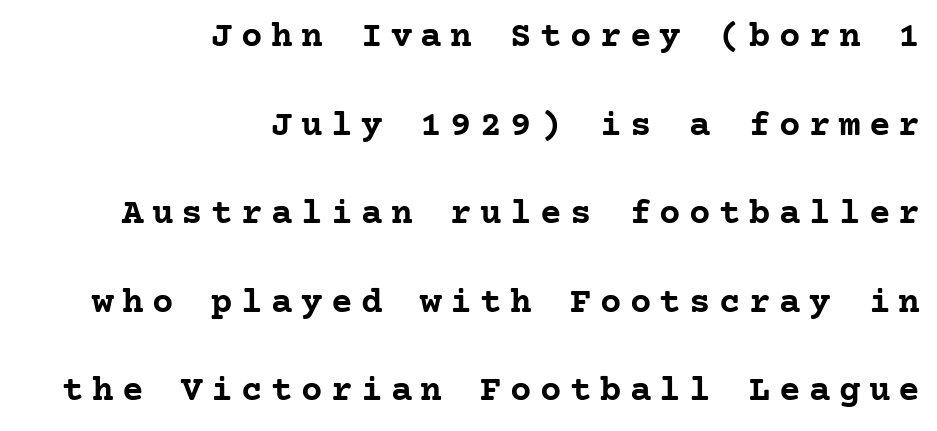
{"serif": "yes", "italic": "no", "bold": "yes", "weight": "semibold", "width": "normal", "stroke_contrast": "low", "x_height": "medium", "underline": "no", "align": "right", "line_spacing": "loose", "line_spacing_ratio": 2.46, "letter_spacing": "wide", "letter_spacing_em": 0.23, "glyph_px": 36}
